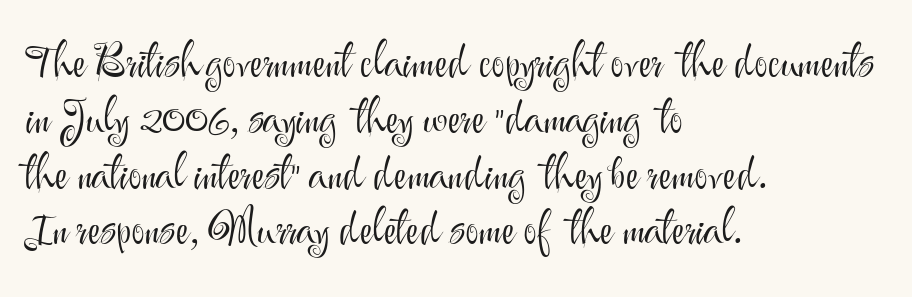
{"serif": "no", "bold": "no", "weight": "light", "width": "normal", "stroke_contrast": "medium", "x_height": "small", "monospaced": "no", "underline": "no", "align": "left", "line_spacing_ratio": 1.24, "letter_spacing": "normal", "letter_spacing_em": 0.0, "glyph_px": 45}
